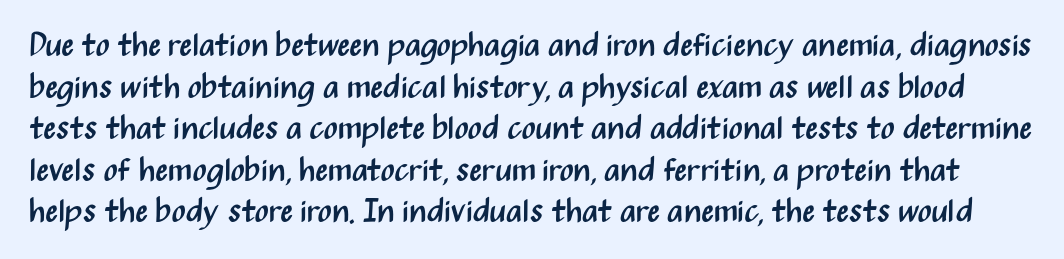
{"serif": "no", "italic": "no", "bold": "no", "weight": "regular", "width": "condensed", "stroke_contrast": "medium", "x_height": "medium", "monospaced": "no", "underline": "no", "line_spacing": "normal", "line_spacing_ratio": 1.26, "letter_spacing": "normal", "letter_spacing_em": 0.0, "glyph_px": 33}
